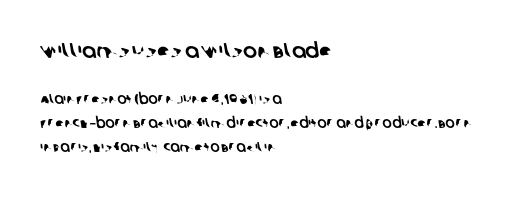
Q: Is the text underlined? A: No.
Q: How is the paragraph aligned? A: Left-aligned.
Q: Is the spacing between letters normal or unusually wide? A: Normal.
Q: Is the spacing between lines tight, normal or loose? A: Normal.
Q: Which block of text is set in a larger size, the first (top) or the second (bottom)? A: The first (top) one.
